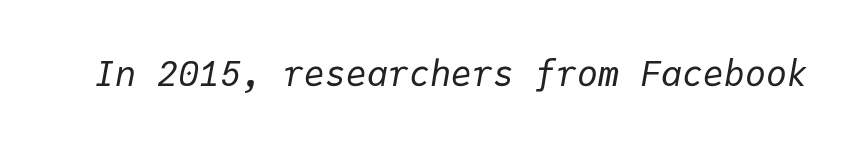
Q: Is the text bold? A: No.
Q: Is the text italic (slanted)? A: Yes, it leans right by about 9 degrees.
Q: Is the text underlined? A: No.
Q: Is the spacing between letters normal or unusually wide? A: Normal.
Q: Width (condensed, normal, or wide)? A: Normal.
Q: Stroke contrast? A: Low.
Q: x-height? A: Medium.
Q: Monospaced? A: Yes.
